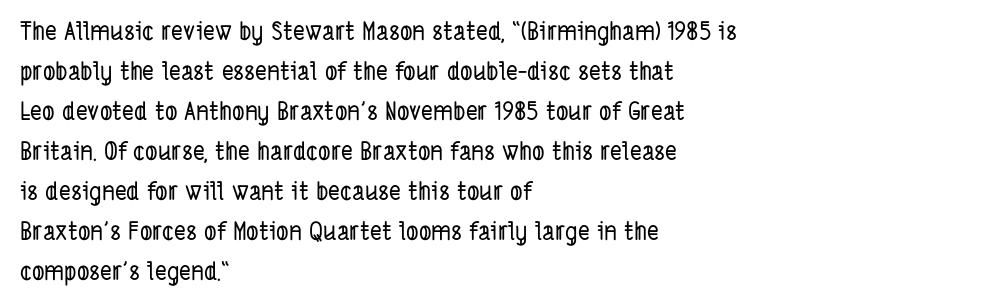
The image shows 25 px text type; set left-aligned, normal line spacing (1.6x), normal letter spacing, not underlined.
